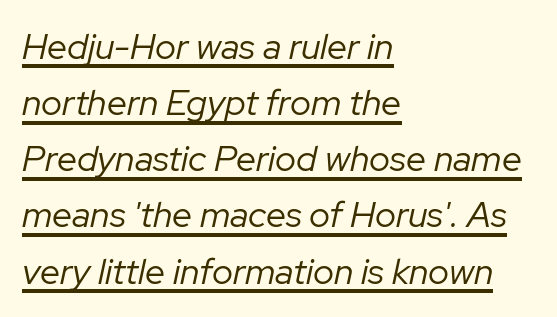
Q: Is the text bold? A: No.
Q: Is the text italic (slanted)? A: Yes, it leans right by about 12 degrees.
Q: Is the text underlined? A: Yes.
Q: How is the paragraph aligned? A: Left-aligned.
Q: Is the spacing between letters normal or unusually wide? A: Normal.
Q: Is the spacing between lines tight, normal or loose? A: Normal.
Q: Width (condensed, normal, or wide)? A: Normal.
Q: Stroke contrast? A: Low.
Q: x-height? A: Medium.
Q: Monospaced? A: No.
